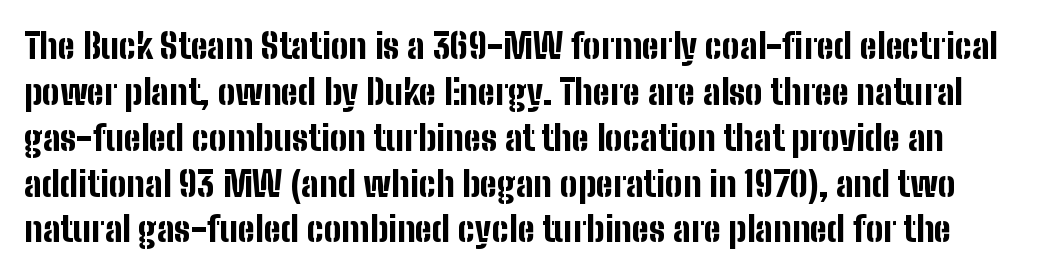
I'd call this a sans setting — the letters go barefoot. You'd pick this weight for a headline — it's a proper bold. You could not count columns in this text — the font is proportionally spaced. The zone under the glyphs is completely vacant. Is the letter spacing exaggerated? No — it looks like the ordinary default. Interline gaps are of average width in this sample.
